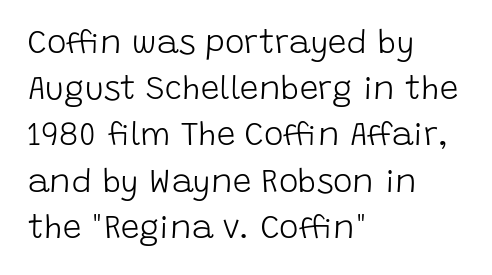
Q: Is the text bold? A: No.
Q: Is the text italic (slanted)? A: No, it is upright.
Q: Is the typeface a serif or a sans-serif typeface? A: Sans-serif.
Q: Is the text underlined? A: No.
Q: How is the paragraph aligned? A: Left-aligned.
Q: Is the spacing between letters normal or unusually wide? A: Normal.
Q: Is the spacing between lines tight, normal or loose? A: Normal.
Q: Width (condensed, normal, or wide)? A: Normal.
Q: Stroke contrast? A: Low.
Q: x-height? A: Large.
Q: Monospaced? A: No.
